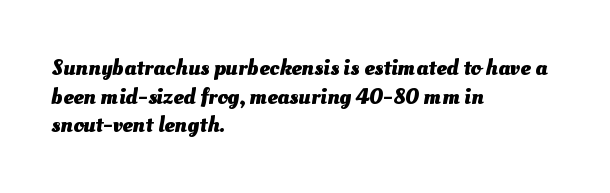
{"bold": "yes", "underline": "no", "align": "left", "line_spacing": "normal", "line_spacing_ratio": 1.25, "letter_spacing": "normal", "letter_spacing_em": 0.0, "glyph_px": 23}
